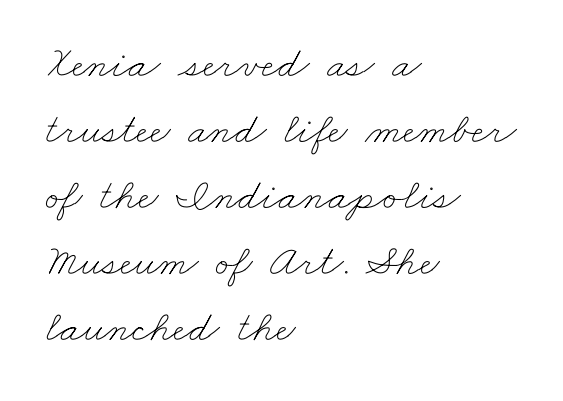
{"bold": "no", "weight": "thin", "width": "wide", "stroke_contrast": "low", "x_height": "small", "monospaced": "no", "underline": "no", "align": "left", "line_spacing": "normal", "line_spacing_ratio": 1.5, "letter_spacing": "normal", "letter_spacing_em": 0.0, "glyph_px": 44}
